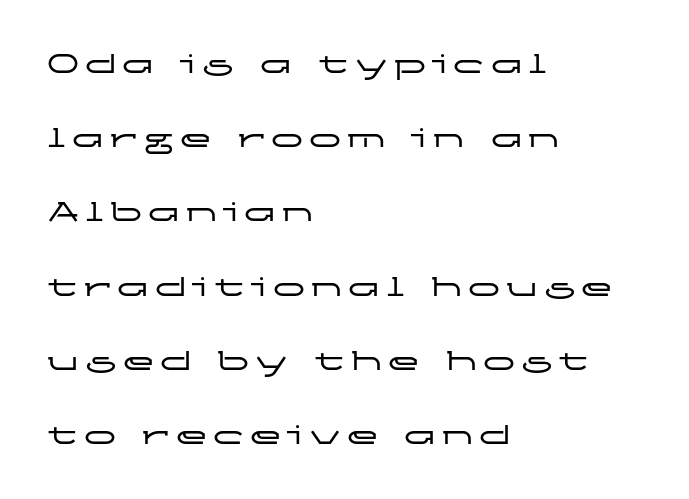
Nothing sits at the stroke ends, so this counts as sans-serif. No italicization has been applied; the sample stays upright. Character widths vary here, with narrow letters taking less room than wide ones. Has an underline been added? It has not. A great deal of white space separates one row of letters from the next. Horizontally, the lines are justified to the leading edge only.
